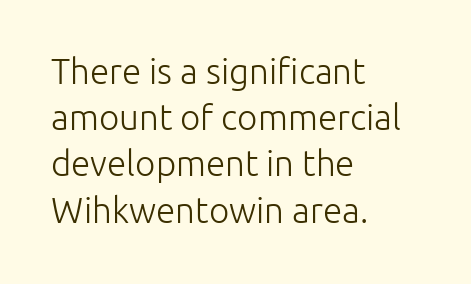
Q: Is the text bold? A: No.
Q: Is the text italic (slanted)? A: No, it is upright.
Q: Is the typeface a serif or a sans-serif typeface? A: Sans-serif.
Q: Is the text underlined? A: No.
Q: How is the paragraph aligned? A: Left-aligned.
Q: Is the spacing between letters normal or unusually wide? A: Normal.
Q: Is the spacing between lines tight, normal or loose? A: Normal.
Q: Width (condensed, normal, or wide)? A: Normal.
Q: Stroke contrast? A: Low.
Q: x-height? A: Medium.
Q: Monospaced? A: No.
